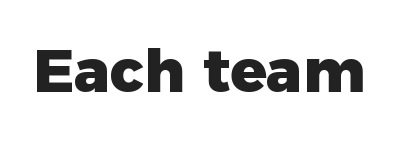
Words float on clear page, feet unadorned. Notice how the stems are strictly vertical — no italics here. A typesetter would call this proportional, since set widths differ per character. Short note: letters normally spaced.
